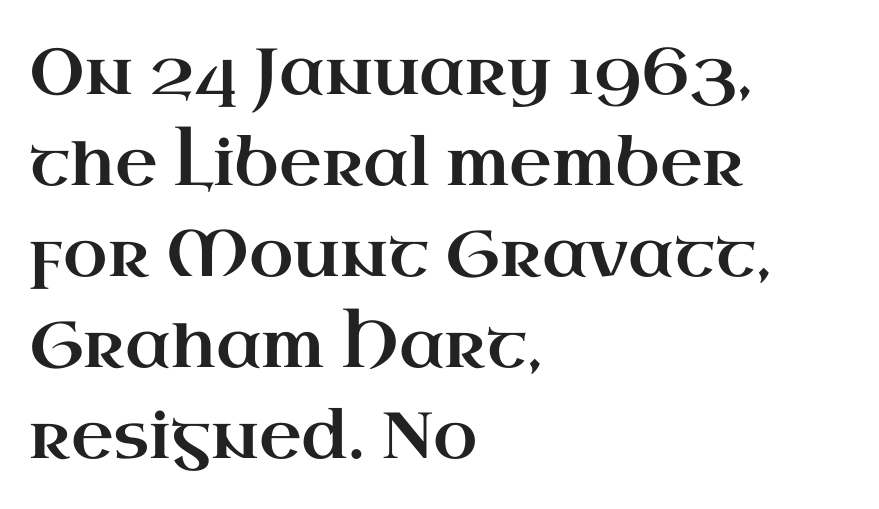
Proportional: the letters do not fall into vertical columns. The characters display serif detailing at their extremities. The leading is moderate, giving the passage an even texture. Posture: straight, roman, zero tilt. The space directly below the letters is spotless.
